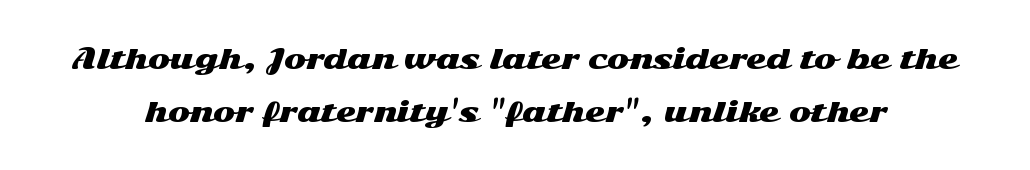
{"underline": "no", "line_spacing": "loose", "line_spacing_ratio": 2.03, "letter_spacing": "normal", "letter_spacing_em": 0.0, "glyph_px": 26}
